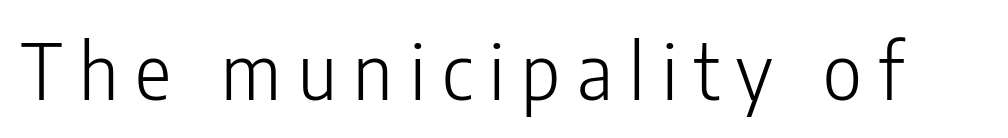
{"serif": "no", "italic": "no", "bold": "no", "weight": "light", "width": "condensed", "stroke_contrast": "low", "x_height": "medium", "monospaced": "no", "underline": "no", "letter_spacing": "wide", "letter_spacing_em": 0.22, "glyph_px": 76}
